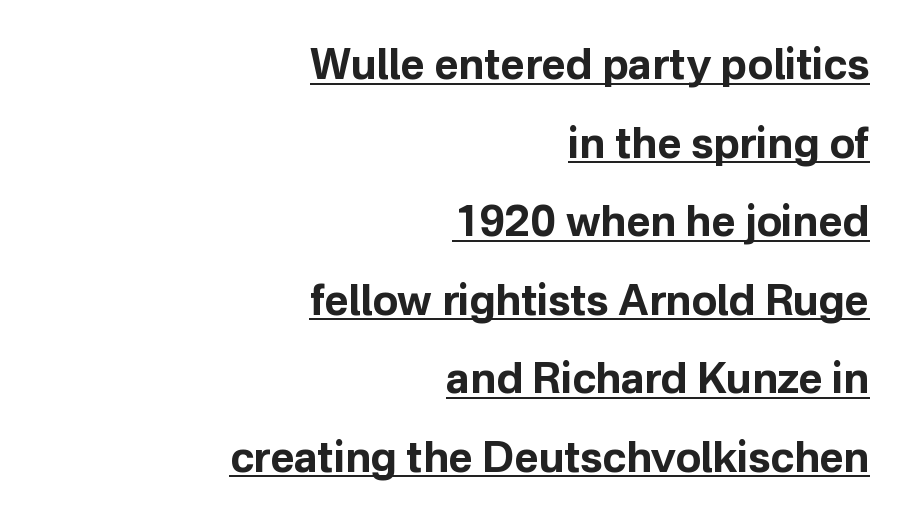
The image shows 42 px bold sans-serif type, upright; set right-aligned, line spacing 1.87x, normal letter spacing, underlined; low stroke contrast and a medium x-height.
